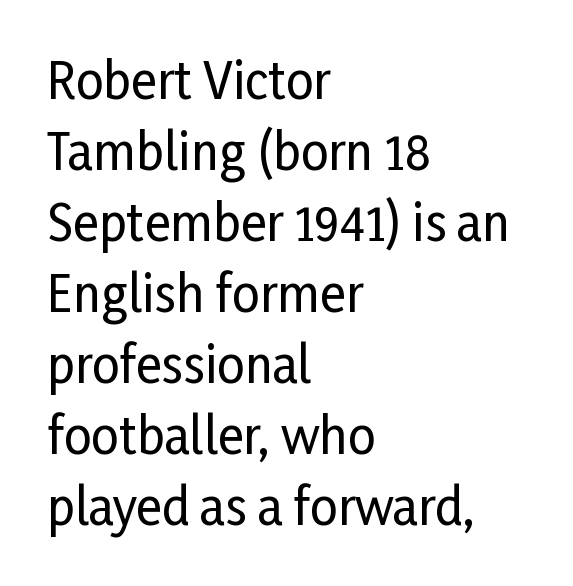
{"serif": "no", "italic": "no", "width": "condensed", "stroke_contrast": "low", "x_height": "medium", "monospaced": "no", "underline": "no", "align": "left", "line_spacing": "normal", "line_spacing_ratio": 1.45, "letter_spacing": "normal", "letter_spacing_em": 0.0, "glyph_px": 49}
